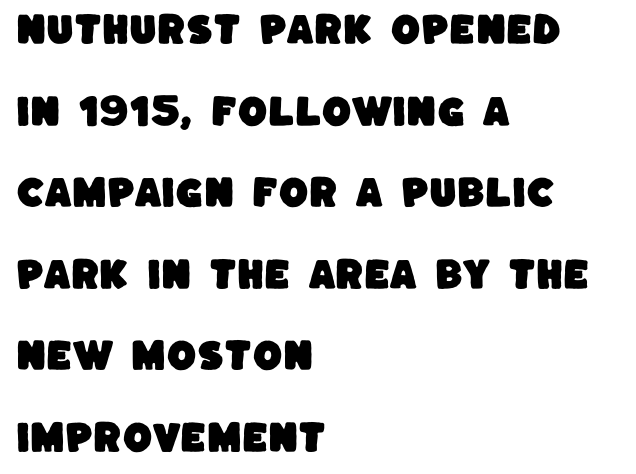
Q: Is the typeface a serif or a sans-serif typeface? A: Sans-serif.
Q: Is the text underlined? A: No.
Q: How is the paragraph aligned? A: Left-aligned.
Q: Is the spacing between letters normal or unusually wide? A: Normal.
Q: Is the spacing between lines tight, normal or loose? A: Loose.
Q: Width (condensed, normal, or wide)? A: Normal.
Q: Stroke contrast? A: Low.
Q: x-height? A: Large.
Q: Monospaced? A: No.
